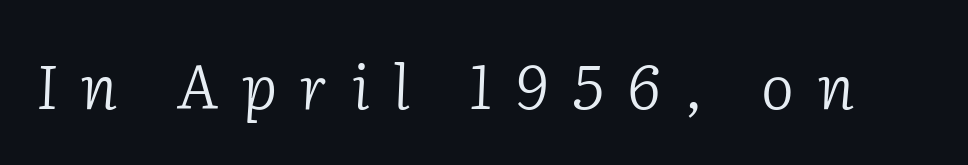
The rendering shows small feet on the letterforms — a serif design. Note the varied advance widths — an 'i' is clearly narrower than an 'm'. Display-style spreading of the glyphs; the letterfit is very open. If you drew a line through each stem, it would be angled. Compared with a typical body face, this is equally light or lighter still. Underline: absent.
